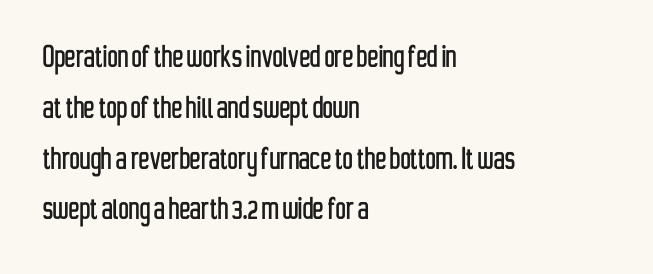
Observe the absence of serifs on each vertical stroke in this sample. Typeset ragged right — the left edge is the straight one. The letters advance in unequal steps, a hallmark of proportional type. Nothing unusual about the tracking: characters are spaced as the font intends. If you drew a line through each stem, it would be perfectly vertical. Underlining? Definitely not there.
